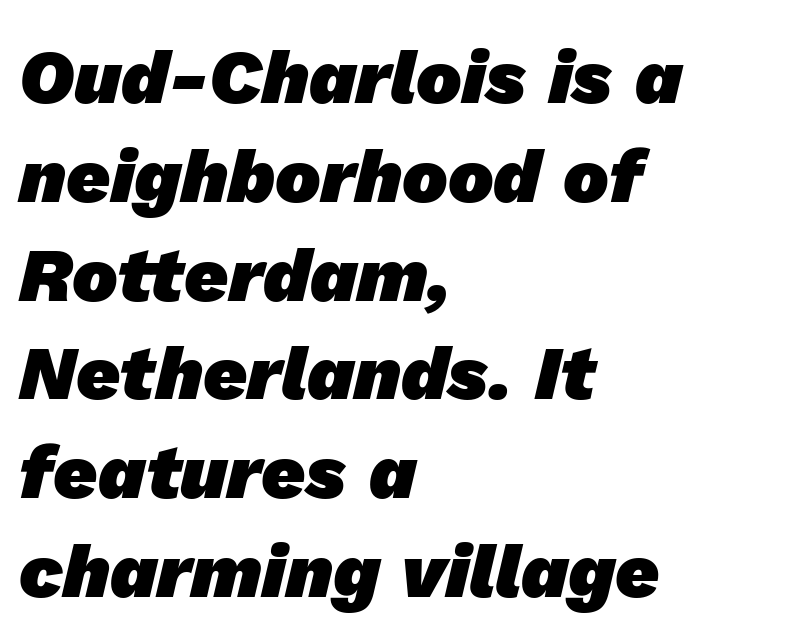
Q: Is the text bold? A: Yes.
Q: Is the typeface a serif or a sans-serif typeface? A: Sans-serif.
Q: Is the text underlined? A: No.
Q: How is the paragraph aligned? A: Left-aligned.
Q: Is the spacing between letters normal or unusually wide? A: Normal.
Q: Is the spacing between lines tight, normal or loose? A: Normal.
Q: Width (condensed, normal, or wide)? A: Normal.
Q: Stroke contrast? A: Low.
Q: x-height? A: Medium.
Q: Monospaced? A: No.
